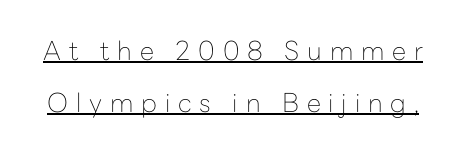
Q: Is the text bold? A: No.
Q: Is the text italic (slanted)? A: No, it is upright.
Q: Is the text underlined? A: Yes.
Q: Is the spacing between letters normal or unusually wide? A: Unusually wide.
Q: Is the spacing between lines tight, normal or loose? A: Loose.
